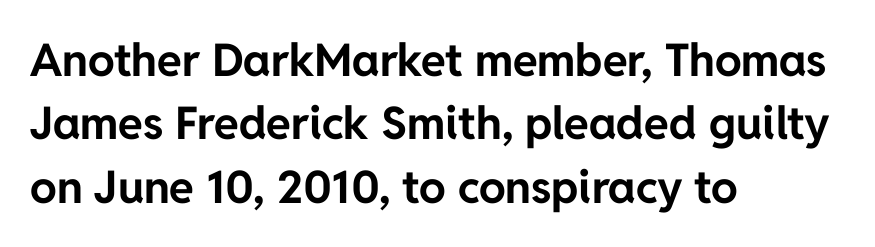
The text was rendered using a sans face with plain stroke endings. Proportional: the letters do not fall into vertical columns. Students, this is bold: see how much ink each stroke carries. Leading: standard. Honestly, there is no underline to notice here at all.
